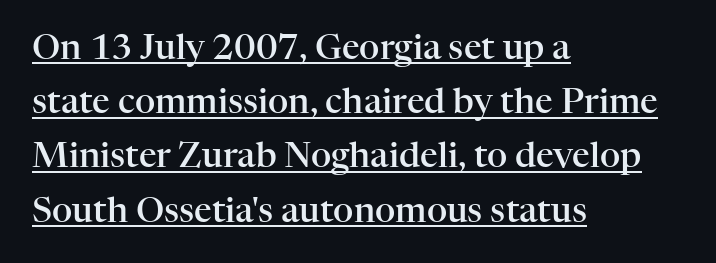
The image shows 35 px semibold serif type, upright; set left-aligned, normal line spacing (1.55x), normal letter spacing, underlined; high stroke contrast and a medium x-height.
